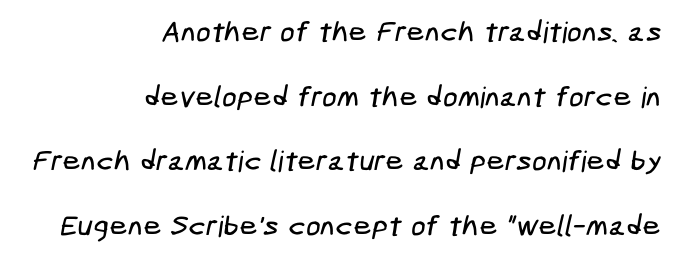
Letters rest on an invisible, unmarked baseline. A student would call this right alignment; a typographer would say flush right, rag left. The leading is generous, giving the passage an open texture. These lines keep a tight, regular rhythm from letter to letter.
